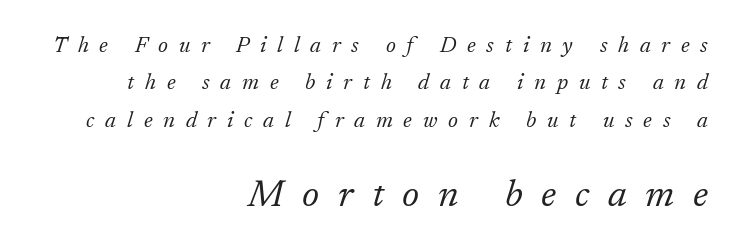
Q: Is the text bold? A: No.
Q: Is the text italic (slanted)? A: Yes, it leans right by about 17 degrees.
Q: Is the typeface a serif or a sans-serif typeface? A: Serif.
Q: Is the text underlined? A: No.
Q: How is the paragraph aligned? A: Right-aligned.
Q: Is the spacing between letters normal or unusually wide? A: Unusually wide.
Q: Is the spacing between lines tight, normal or loose? A: Normal.
Q: Which block of text is set in a larger size, the first (top) or the second (bottom)? A: The second (bottom) one.
Q: Width (condensed, normal, or wide)? A: Normal.
Q: Stroke contrast? A: Low.
Q: x-height? A: Medium.
Q: Monospaced? A: No.
